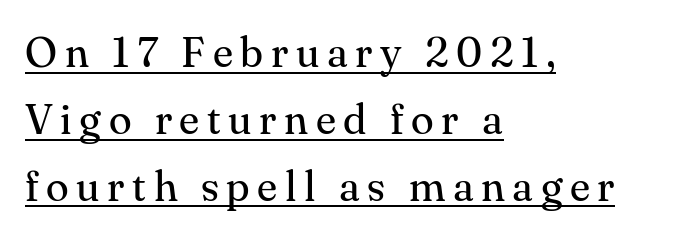
Q: Is the text bold? A: No.
Q: Is the text italic (slanted)? A: No, it is upright.
Q: Is the typeface a serif or a sans-serif typeface? A: Serif.
Q: Is the text underlined? A: Yes.
Q: How is the paragraph aligned? A: Left-aligned.
Q: Is the spacing between lines tight, normal or loose? A: Normal.
Q: Width (condensed, normal, or wide)? A: Normal.
Q: Stroke contrast? A: Medium.
Q: x-height? A: Small.
Q: Monospaced? A: No.
